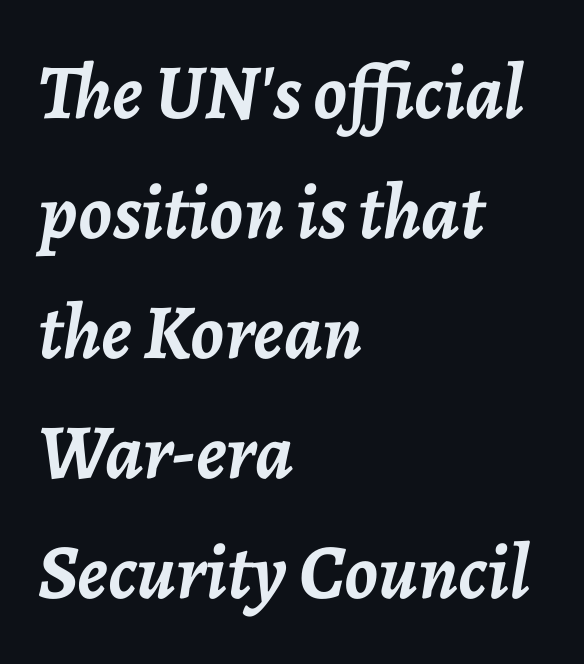
Q: Is the text bold? A: Yes.
Q: Is the text italic (slanted)? A: Yes, it leans right by about 7 degrees.
Q: Is the text underlined? A: No.
Q: How is the paragraph aligned? A: Left-aligned.
Q: Is the spacing between letters normal or unusually wide? A: Normal.
Q: Is the spacing between lines tight, normal or loose? A: Normal.
Q: Width (condensed, normal, or wide)? A: Normal.
Q: Stroke contrast? A: Low.
Q: x-height? A: Medium.
Q: Monospaced? A: No.
